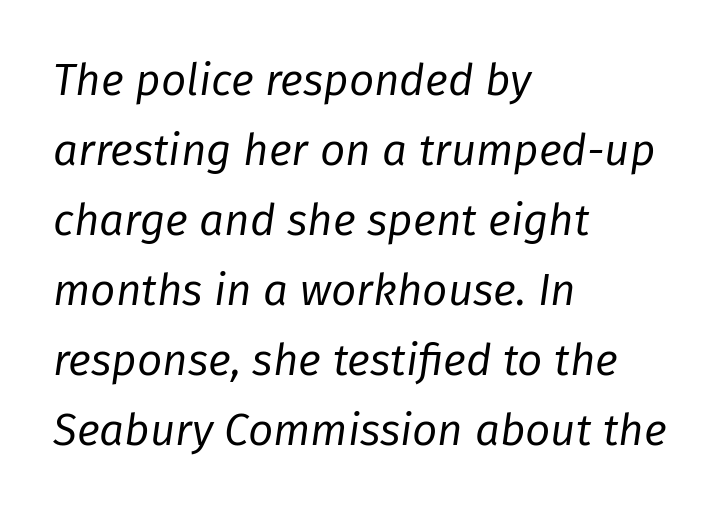
Q: Is the text bold? A: No.
Q: Is the text italic (slanted)? A: Yes, it leans right by about 8 degrees.
Q: Is the text underlined? A: No.
Q: How is the paragraph aligned? A: Left-aligned.
Q: Is the spacing between letters normal or unusually wide? A: Normal.
Q: Is the spacing between lines tight, normal or loose? A: Normal.
Q: Width (condensed, normal, or wide)? A: Normal.
Q: Stroke contrast? A: Low.
Q: x-height? A: Medium.
Q: Monospaced? A: No.
